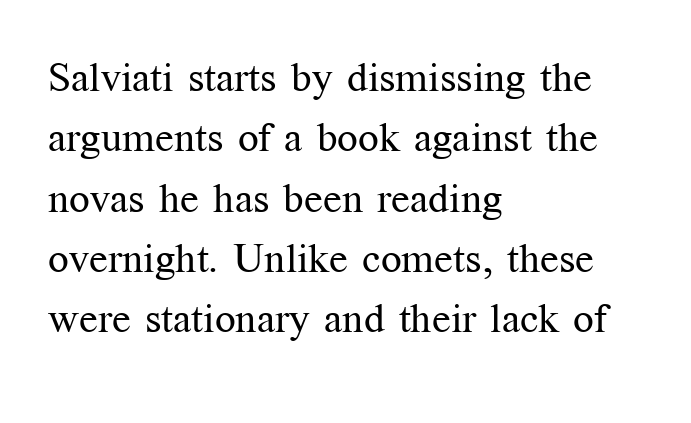
The image shows 41 px regular-weight serif type, upright; set left-aligned, normal line spacing (1.47x), normal letter spacing, not underlined; medium stroke contrast and a medium x-height.
